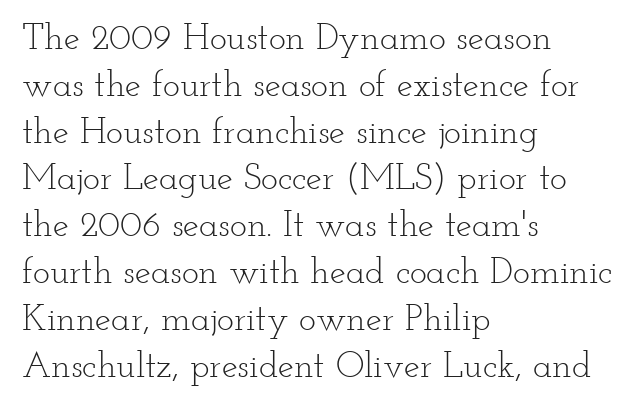
{"serif": "yes", "italic": "no", "bold": "no", "weight": "light", "width": "wide", "stroke_contrast": "low", "x_height": "small", "monospaced": "no", "underline": "no", "align": "left", "line_spacing": "normal", "line_spacing_ratio": 1.3, "letter_spacing": "normal", "letter_spacing_em": 0.0, "glyph_px": 36}
